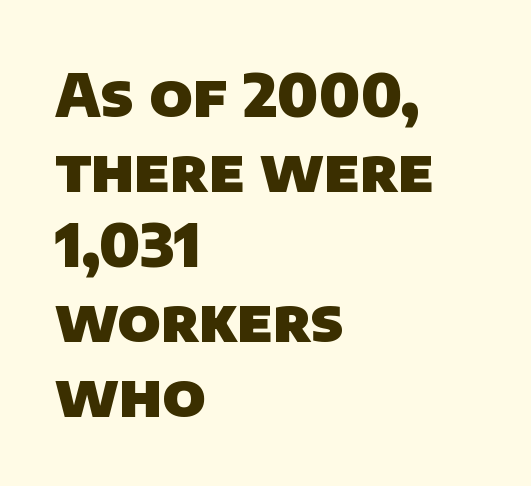
You'd pick this weight for a headline — it's a proper bold. Each row of text sits above clean, open space. These lines are set flush left with a ragged right edge. The letters advance in unequal steps, a hallmark of proportional type. You could call the tracking neutral — neither tight nor loose.
